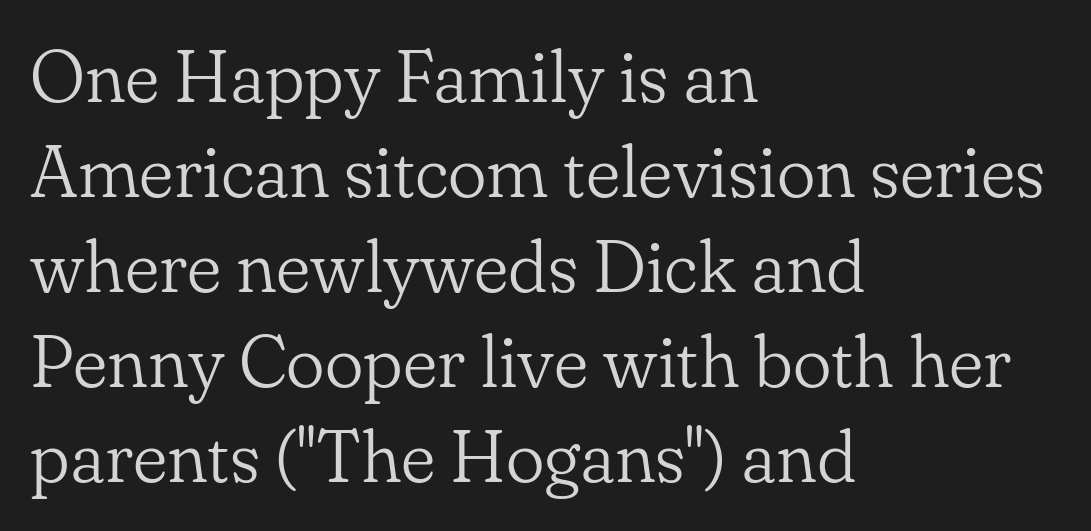
Characters remain perfectly vertical along every line. Compared with typical body copy, the letter spacing here is the same. The typesetting does not lean heavy: it is not bold. Successive baselines arrive at the customary interval. Think of a printed novel: that variable character pitch is what you see here. Just letters on the line, the space beneath them empty.
